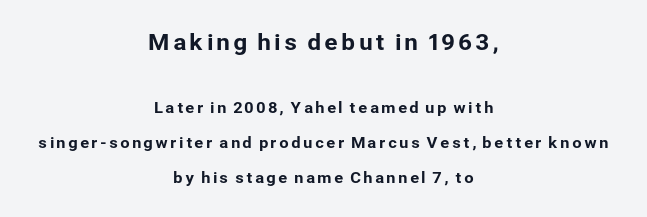
The image shows 22 px text type, upright; set centered, loose line spacing (2.36x), not underlined; the first (top) block is 1.47x larger.
